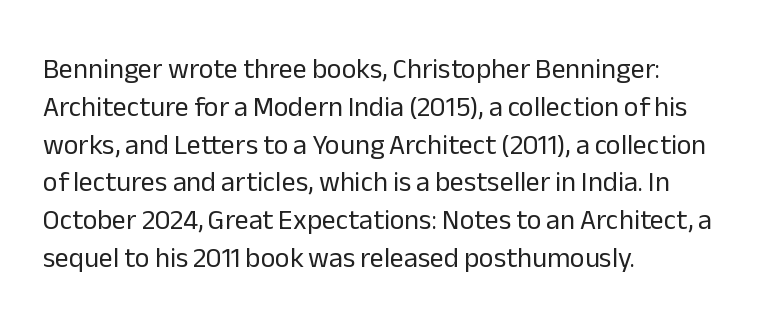
{"serif": "no", "italic": "no", "bold": "no", "weight": "regular", "width": "normal", "stroke_contrast": "low", "x_height": "medium", "monospaced": "no", "underline": "no", "align": "left", "line_spacing": "normal", "line_spacing_ratio": 1.35, "letter_spacing": "normal", "letter_spacing_em": 0.0, "glyph_px": 28}
